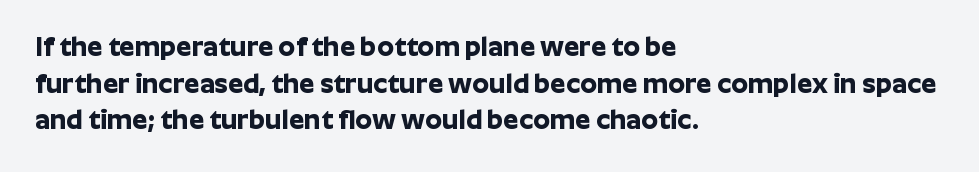
The image shows 27 px bold type, upright; set left-aligned, normal line spacing (1.36x), normal letter spacing, not underlined.
